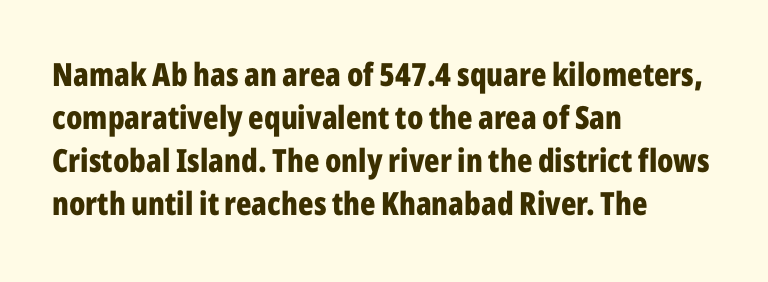
Q: Is the text bold? A: Yes.
Q: Is the text italic (slanted)? A: No, it is upright.
Q: Is the typeface a serif or a sans-serif typeface? A: Sans-serif.
Q: Is the text underlined? A: No.
Q: How is the paragraph aligned? A: Left-aligned.
Q: Is the spacing between letters normal or unusually wide? A: Normal.
Q: Is the spacing between lines tight, normal or loose? A: Normal.
Q: Width (condensed, normal, or wide)? A: Condensed.
Q: Stroke contrast? A: Low.
Q: x-height? A: Medium.
Q: Monospaced? A: No.
